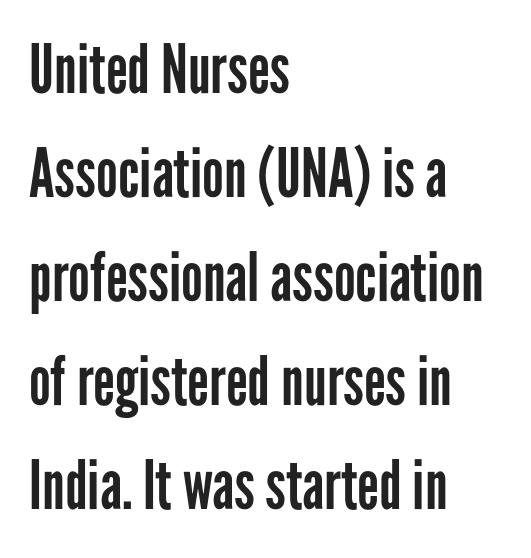
The designer went with a sans here, leaving each stem footless. A classic flush-left, rag-right setting is used for this passage. This block has exactly the height ordinary leading produces. You could not count columns in this text — the font is proportionally spaced. Vertical stems look standard width or narrower in stroke. The letterforms sit shoulder to shoulder at normal distance.
